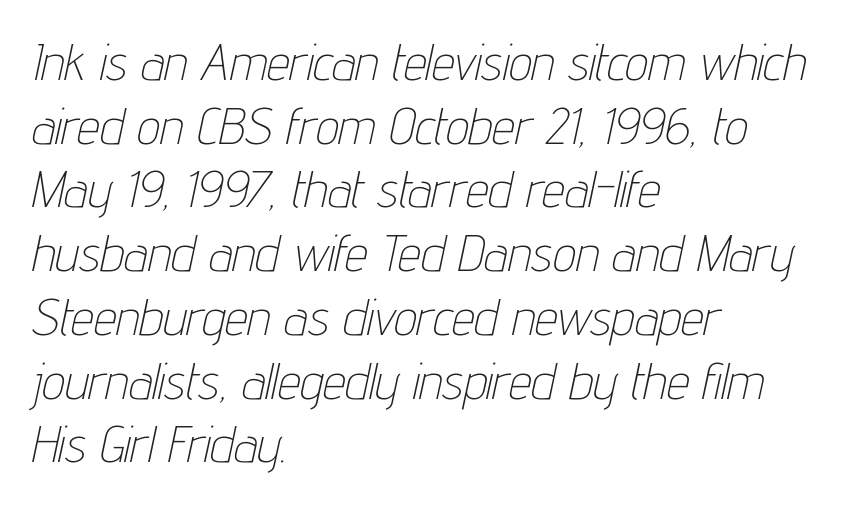
No chunkiness to these letters — they're not bold. Beneath every word, the page is bare. The tracking reads as untouched default to a designer's eye. Leading matches the norm, producing a regular column.
